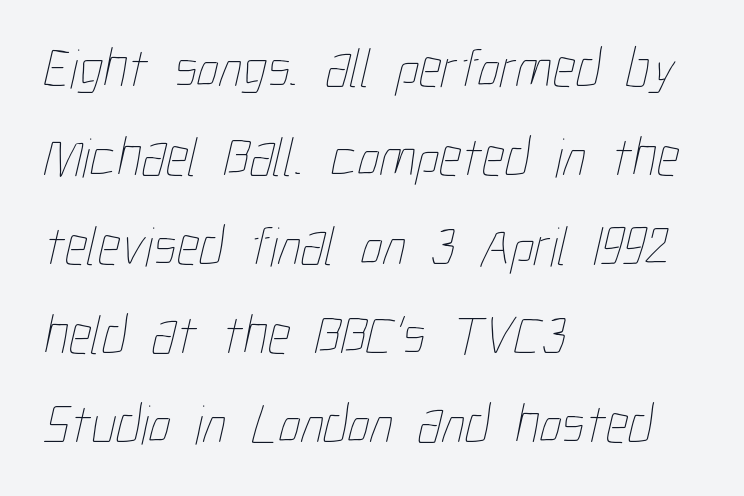
The lines in this sample share a left origin and differ only in where they stop. Looks like regular typesetting: each glyph gets only the width it needs. Spacing between characters is what you'd get straight out of the box. The baseline area is clear. Whoever set this chose a conventional vertical rhythm. Stems and bowls with no extra thickness — not bold.
